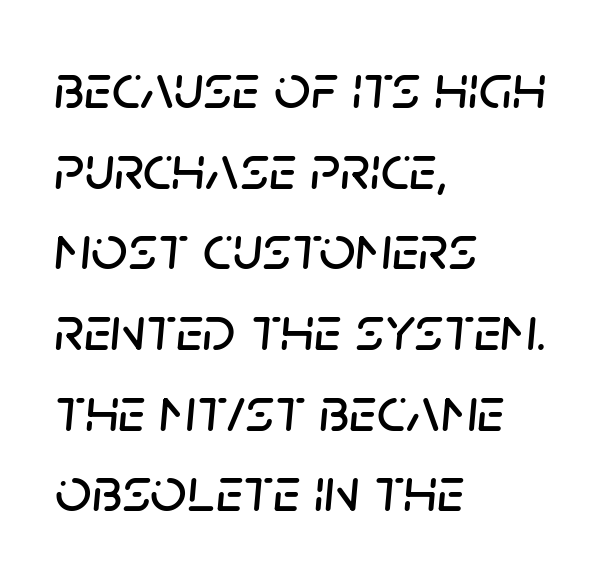
The image shows 64 px text type, italic (leaning right); set left-aligned, normal line spacing (1.26x), normal letter spacing, not underlined; low stroke contrast and a large x-height.
